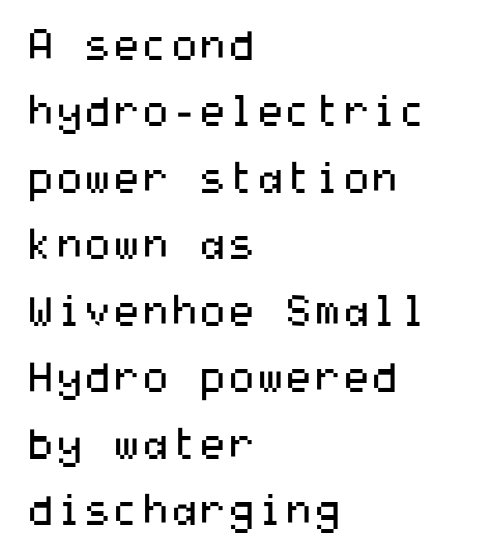
The image shows 41 px regular-weight, wide sans-serif type, upright; set left-aligned, normal line spacing (1.62x), normal letter spacing, not underlined; medium stroke contrast and a medium x-height.
